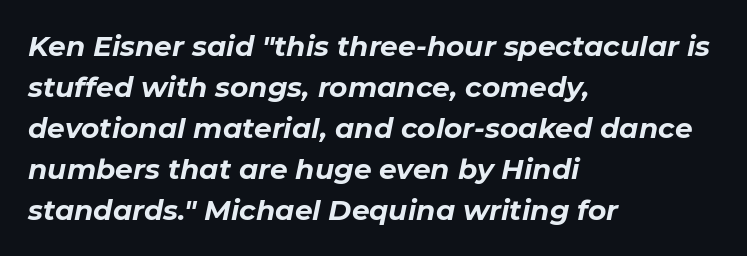
{"italic": "yes", "lean": "right", "slant_degrees": 11, "bold": "yes", "weight": "bold", "width": "normal", "stroke_contrast": "low", "x_height": "medium", "monospaced": "no", "underline": "no", "align": "left", "line_spacing": "normal", "line_spacing_ratio": 1.46, "letter_spacing": "normal", "letter_spacing_em": 0.0, "glyph_px": 28}
